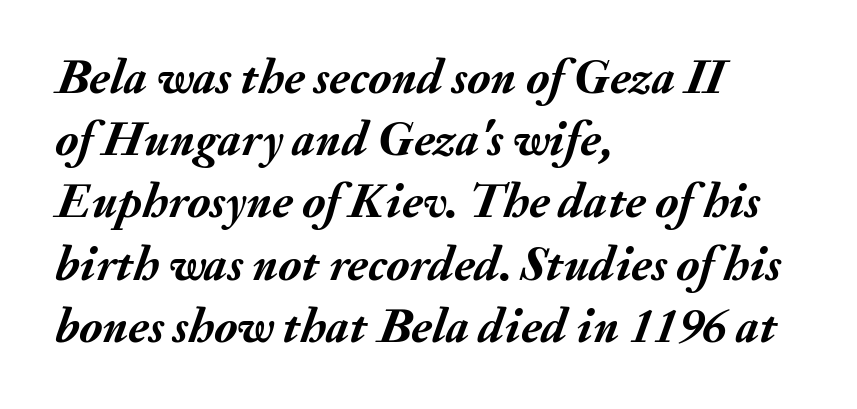
{"italic": "yes", "lean": "right", "slant_degrees": 20, "bold": "yes", "weight": "semibold", "width": "normal", "stroke_contrast": "medium", "x_height": "small", "monospaced": "no", "underline": "no", "align": "left", "line_spacing": "normal", "line_spacing_ratio": 1.27, "letter_spacing": "normal", "letter_spacing_em": 0.0, "glyph_px": 49}
